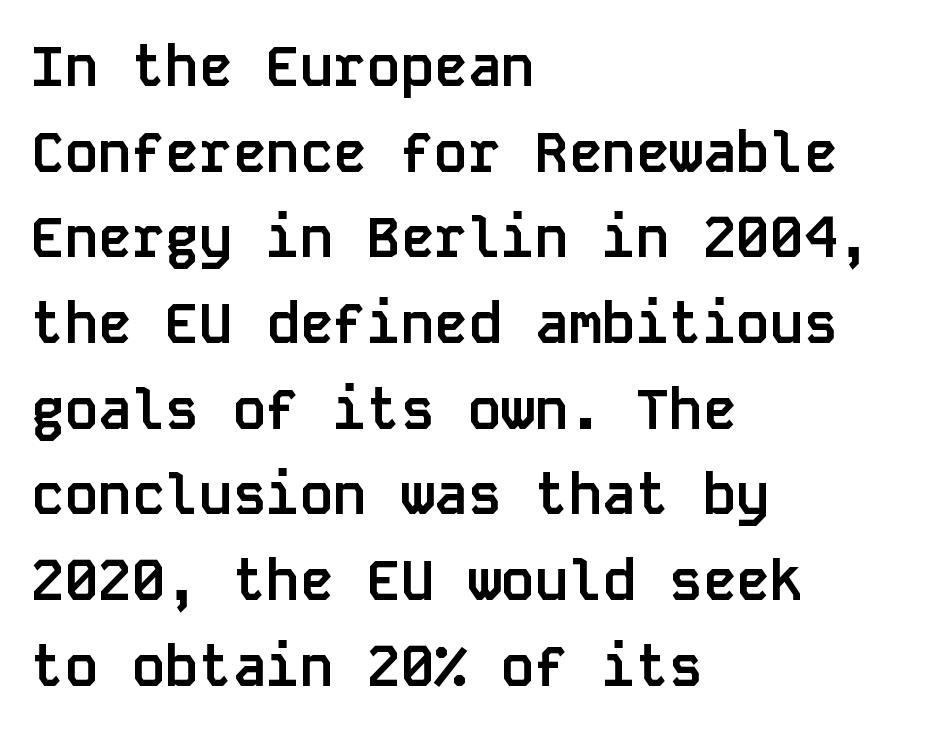
{"serif": "no", "italic": "no", "bold": "yes", "weight": "semibold", "width": "normal", "stroke_contrast": "low", "x_height": "large", "monospaced": "yes", "underline": "no", "align": "left", "line_spacing": "normal", "line_spacing_ratio": 1.53, "letter_spacing": "normal", "letter_spacing_em": 0.0, "glyph_px": 56}
